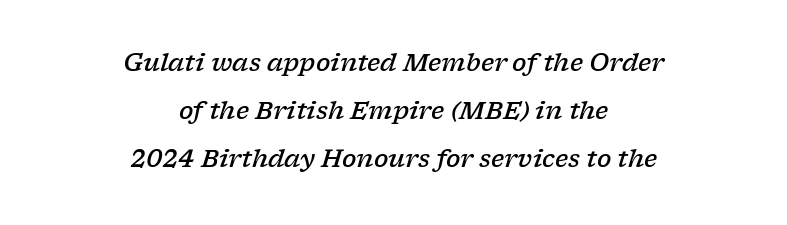
The baseline area is clear. The passage shown has conventional tracking throughout. The compositor balanced each line on the midline. The typography opts for an oblique posture over an upright one.
